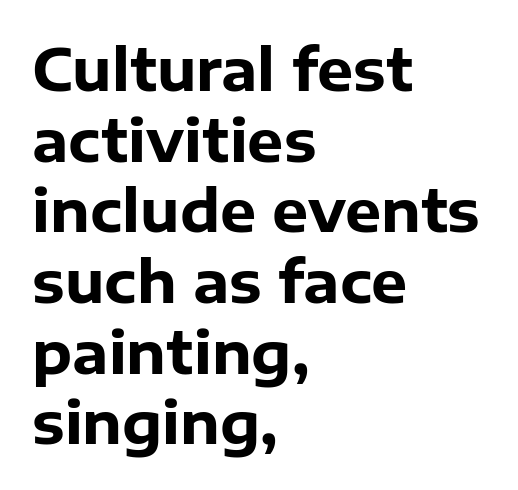
Q: Is the text bold? A: Yes.
Q: Is the text italic (slanted)? A: No, it is upright.
Q: Is the typeface a serif or a sans-serif typeface? A: Sans-serif.
Q: Is the text underlined? A: No.
Q: How is the paragraph aligned? A: Left-aligned.
Q: Is the spacing between letters normal or unusually wide? A: Normal.
Q: Width (condensed, normal, or wide)? A: Normal.
Q: Stroke contrast? A: Low.
Q: x-height? A: Medium.
Q: Monospaced? A: No.
